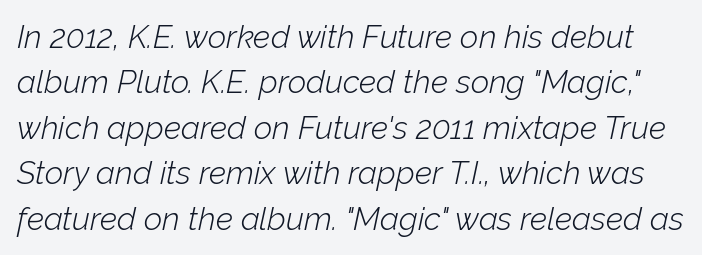
{"italic": "yes", "lean": "right", "slant_degrees": 12, "bold": "no", "weight": "light", "width": "normal", "stroke_contrast": "low", "x_height": "medium", "monospaced": "no", "underline": "no", "line_spacing": "normal", "line_spacing_ratio": 1.42, "letter_spacing": "normal", "letter_spacing_em": 0.0, "glyph_px": 32}
